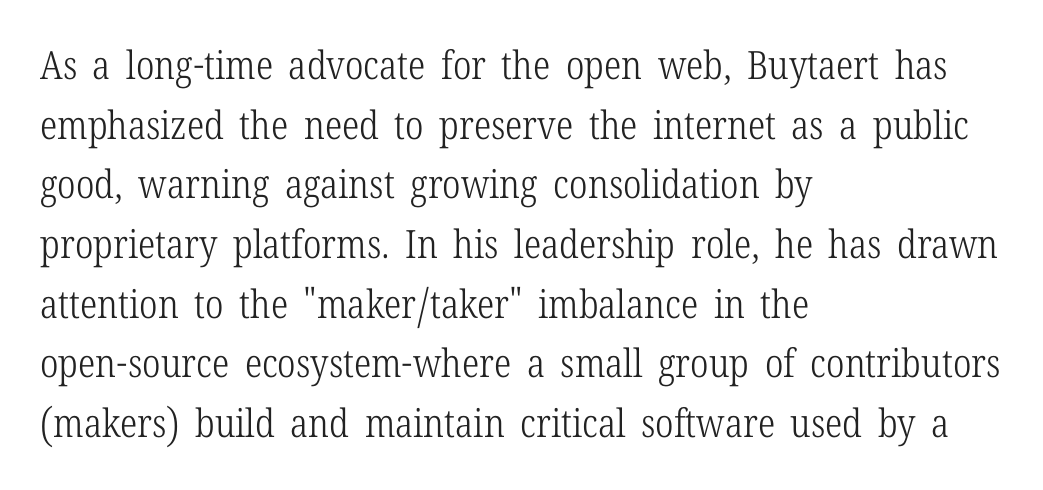
Q: Is the text bold? A: No.
Q: Is the text italic (slanted)? A: No, it is upright.
Q: Is the typeface a serif or a sans-serif typeface? A: Serif.
Q: Is the text underlined? A: No.
Q: How is the paragraph aligned? A: Left-aligned.
Q: Is the spacing between letters normal or unusually wide? A: Normal.
Q: Is the spacing between lines tight, normal or loose? A: Normal.
Q: Width (condensed, normal, or wide)? A: Condensed.
Q: Stroke contrast? A: Low.
Q: x-height? A: Medium.
Q: Monospaced? A: No.
